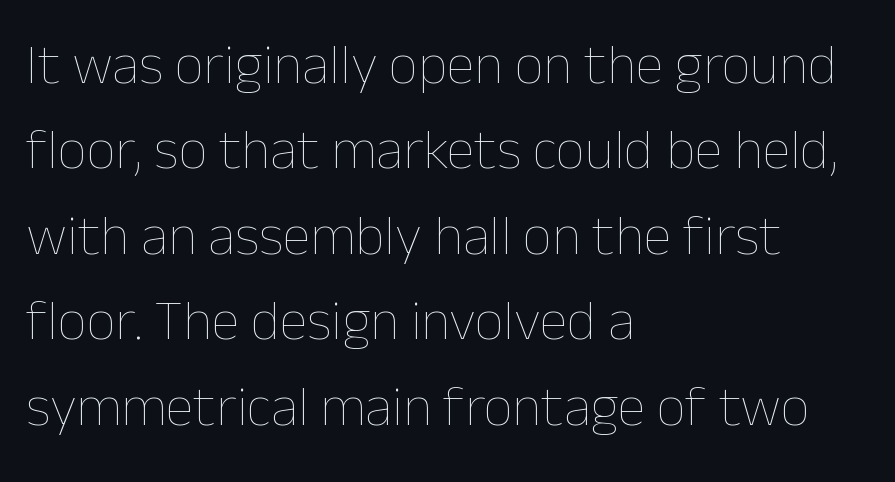
{"italic": "no", "bold": "no", "weight": "thin", "width": "normal", "stroke_contrast": "low", "x_height": "medium", "monospaced": "no", "underline": "no", "align": "left", "line_spacing": "normal", "line_spacing_ratio": 1.5, "letter_spacing": "normal", "letter_spacing_em": 0.0, "glyph_px": 57}
